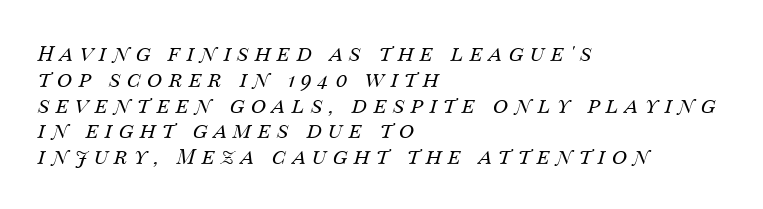
The image shows 21 px text type, italic (leaning right); set left-aligned, line spacing 1.23x, unusually wide letter spacing (+0.3 em), not underlined.
